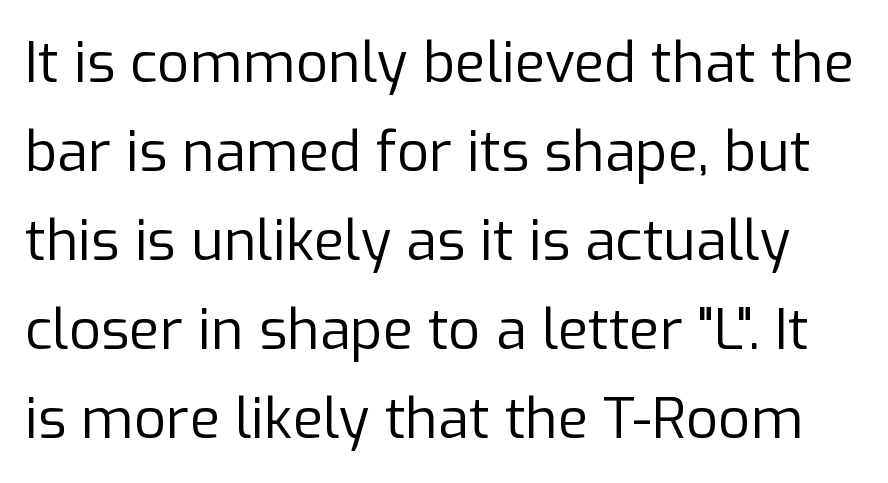
The image shows 56 px regular-weight sans-serif type, upright; set normal line spacing (1.59x), normal letter spacing, not underlined; low stroke contrast and a medium x-height.
